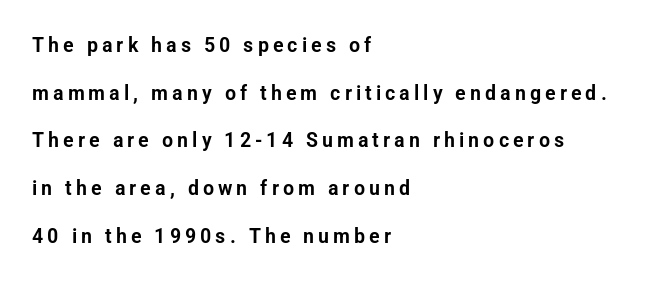
The image shows 21 px text type, upright; set left-aligned, loose line spacing (2.27x), not underlined.
